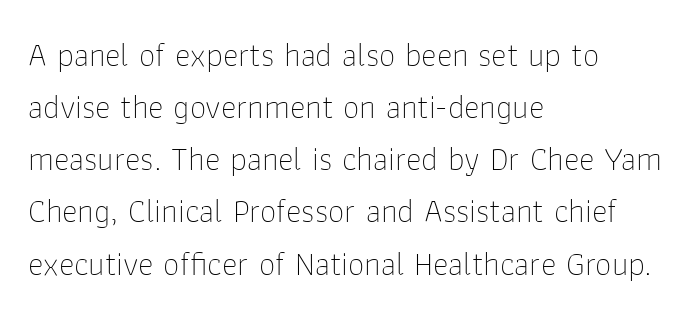
This sample has the flowing, uneven cadence of proportional lettering. Bold? No — there's no thickening of the strokes. Examine the stroke ends and you'll find no serifs. Evenly set lines give the paragraph a standard silhouette. Descender tails drop into unmarked territory.
